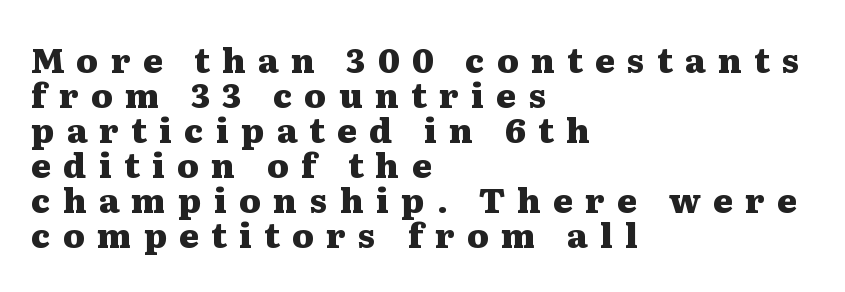
A typesetter would call this heavily tracked-out type. This is the regular roman posture of the typeface. The lines in this sample share a left origin and differ only in where they stop. Varying glyph widths throughout — classic text-font behaviour.
